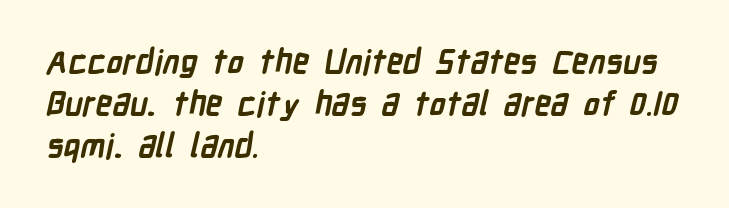
Q: Is the text bold? A: Yes.
Q: Is the typeface a serif or a sans-serif typeface? A: Sans-serif.
Q: Is the text underlined? A: No.
Q: How is the paragraph aligned? A: Left-aligned.
Q: Is the spacing between letters normal or unusually wide? A: Normal.
Q: Is the spacing between lines tight, normal or loose? A: Normal.
Q: Width (condensed, normal, or wide)? A: Condensed.
Q: Stroke contrast? A: Low.
Q: x-height? A: Medium.
Q: Monospaced? A: No.
